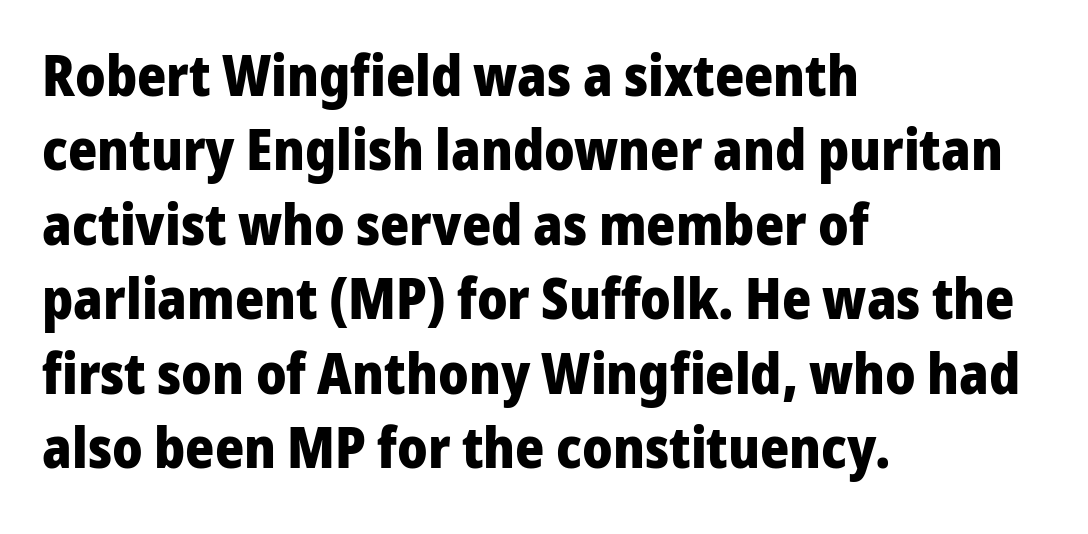
{"serif": "no", "italic": "no", "bold": "yes", "weight": "heavy", "width": "normal", "stroke_contrast": "low", "x_height": "medium", "monospaced": "no", "underline": "no", "align": "left", "line_spacing": "normal", "line_spacing_ratio": 1.33, "letter_spacing": "normal", "letter_spacing_em": 0.0, "glyph_px": 56}
